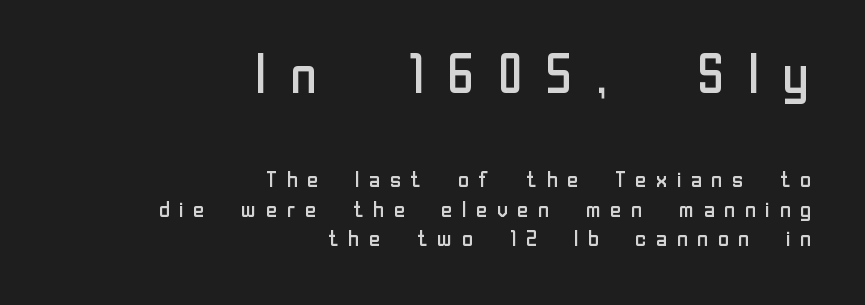
The space between consecutive lines is moderate. Character widths vary here, with narrow letters taking less room than wide ones. Does the type have serifs? No, each stem ends abruptly. The passage shown has open, widely tracked lettering throughout.
